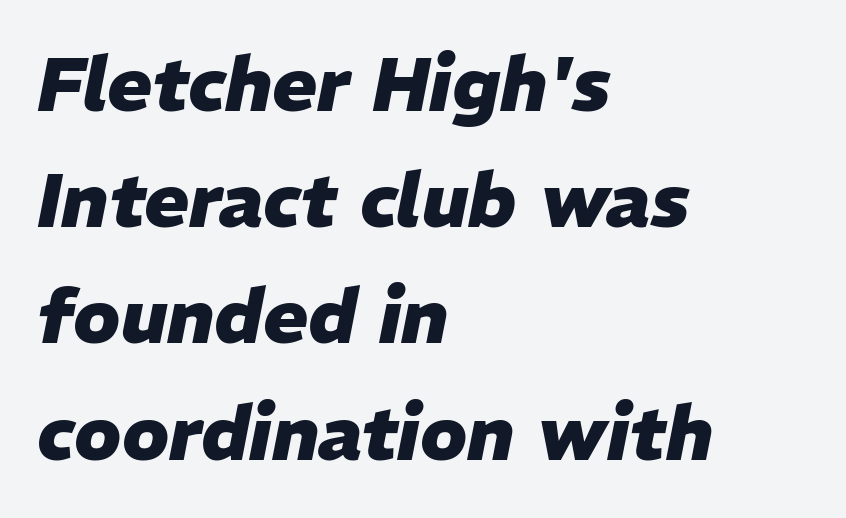
Proportional: the letters do not fall into vertical columns. Quick note: italic. Here the glyphs are tracked normally, forming tight word shapes. The setting favours the left margin, as ordinary paragraphs usually do. Descenders are the only things crossing below the line.
